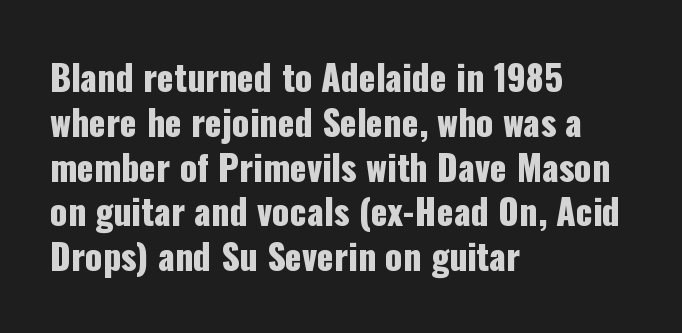
{"serif": "no", "italic": "no", "width": "condensed", "stroke_contrast": "low", "x_height": "medium", "monospaced": "no", "underline": "no", "align": "left", "line_spacing": "normal", "line_spacing_ratio": 1.28, "letter_spacing": "normal", "letter_spacing_em": 0.0, "glyph_px": 35}
